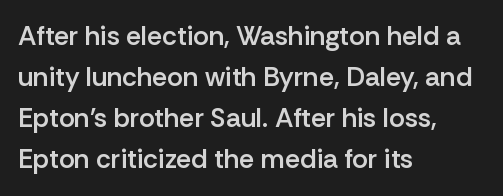
{"italic": "no", "bold": "semi", "underline": "no", "align": "left", "line_spacing": "normal", "line_spacing_ratio": 1.52, "letter_spacing": "normal", "letter_spacing_em": 0.0, "glyph_px": 27}
